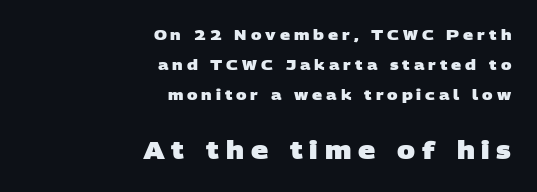
{"bold": "yes", "underline": "no", "align": "right", "line_spacing": "loose", "line_spacing_ratio": 2.14, "letter_spacing": "wide", "letter_spacing_em": 0.28, "larger_block": "second", "size_ratio": 1.71, "glyph_px": 24}
